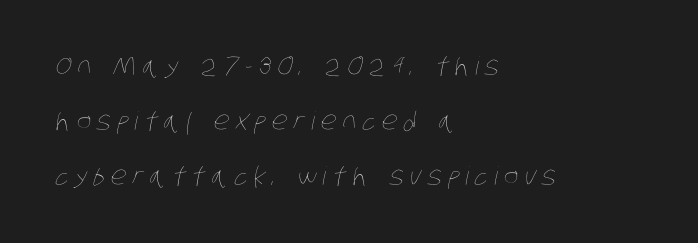
Q: Is the text bold? A: No.
Q: Is the text underlined? A: No.
Q: How is the paragraph aligned? A: Left-aligned.
Q: Is the spacing between letters normal or unusually wide? A: Unusually wide.
Q: Is the spacing between lines tight, normal or loose? A: Loose.
